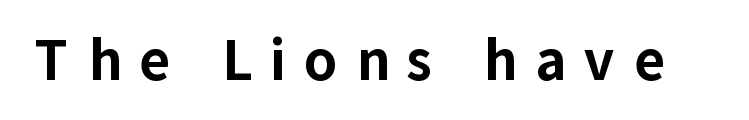
This rendering employs a face without finishing strokes, i.e., a sans-serif. The specimen reads as upright at a glance. The space directly below the letters is spotless. Character widths vary here, with narrow letters taking less room than wide ones. This sample uses expanded letter spacing, leaving extra air between glyphs.
